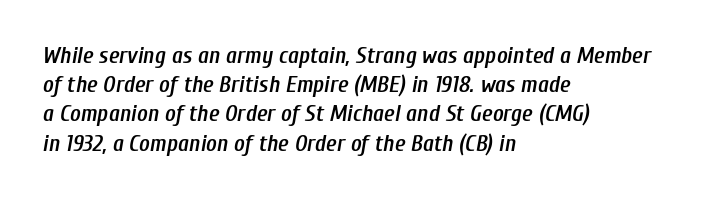
On the weight axis this lands at semibold, roughly 600. If you drew a ruler down the left edge, every line would touch it. Has an underline been added? It has not. How are the letters spaced? Ordinarily, with no added tracking.
